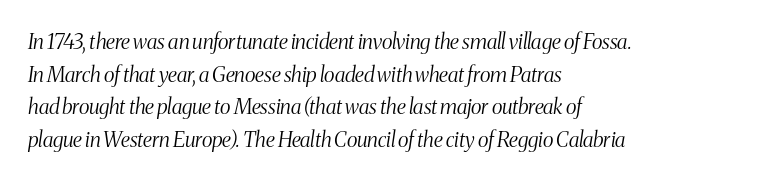
The cut favours lightness, reaching ordinary text weight at its darkest. The passage shown stacks its lines at a standard gap. An italicized treatment has been applied to the whole sample. The text block is weighted toward the left margin, trailing off unevenly rightward. Type without underlining.
